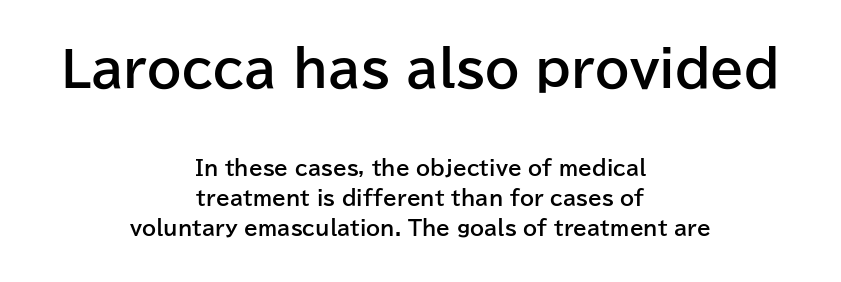
{"serif": "no", "italic": "no", "bold": "yes", "weight": "bold", "width": "normal", "stroke_contrast": "low", "x_height": "medium", "monospaced": "no", "underline": "no", "align": "center", "line_spacing": "normal", "line_spacing_ratio": 1.52, "letter_spacing": "normal", "letter_spacing_em": 0.0, "larger_block": "first", "size_ratio": 2.45, "glyph_px": 49}
